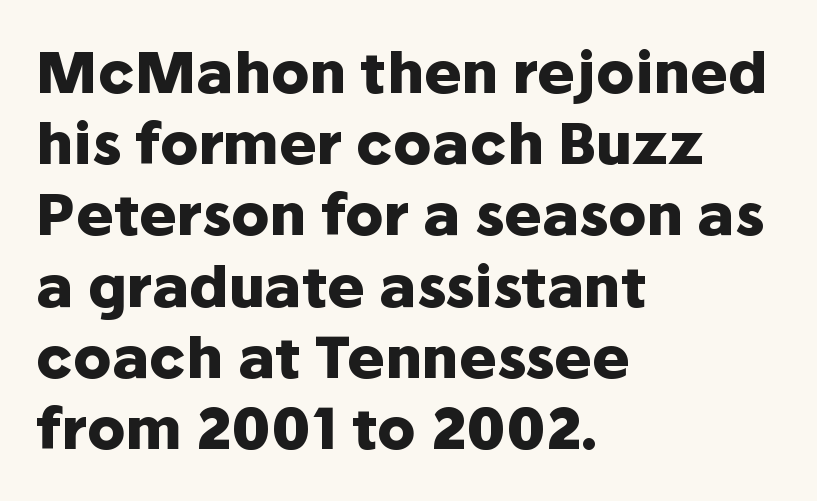
Q: Is the text bold? A: Yes.
Q: Is the text italic (slanted)? A: No, it is upright.
Q: Is the typeface a serif or a sans-serif typeface? A: Sans-serif.
Q: Is the text underlined? A: No.
Q: How is the paragraph aligned? A: Left-aligned.
Q: Is the spacing between letters normal or unusually wide? A: Normal.
Q: Is the spacing between lines tight, normal or loose? A: Normal.
Q: Width (condensed, normal, or wide)? A: Normal.
Q: Stroke contrast? A: Low.
Q: x-height? A: Medium.
Q: Monospaced? A: No.
